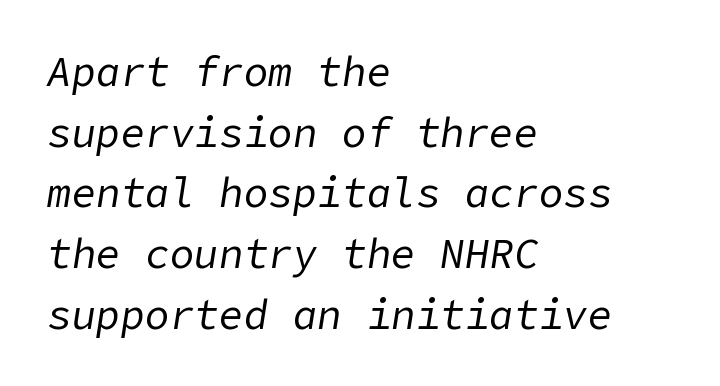
The image shows 41 px regular-weight type, italic (leaning right); set left-aligned, normal line spacing (1.48x), normal letter spacing, not underlined; low stroke contrast and a medium x-height.
